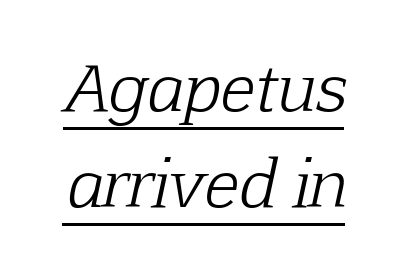
{"serif": "yes", "italic": "yes", "lean": "right", "slant_degrees": 12, "bold": "no", "weight": "light", "width": "normal", "stroke_contrast": "low", "x_height": "medium", "monospaced": "no", "underline": "yes", "line_spacing": "normal", "line_spacing_ratio": 1.5, "letter_spacing": "normal", "letter_spacing_em": 0.0, "glyph_px": 64}
